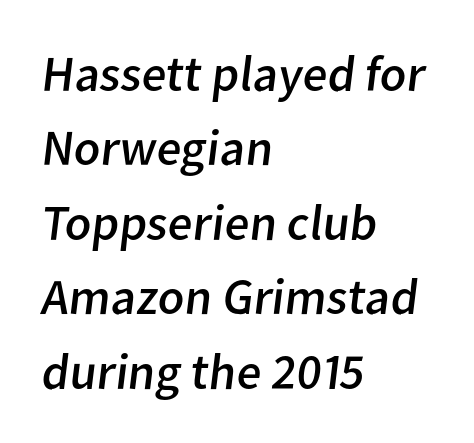
{"serif": "no", "bold": "no", "weight": "regular", "width": "normal", "stroke_contrast": "low", "x_height": "medium", "monospaced": "no", "underline": "no", "align": "left", "line_spacing": "normal", "line_spacing_ratio": 1.46, "letter_spacing": "normal", "letter_spacing_em": 0.0, "glyph_px": 51}
